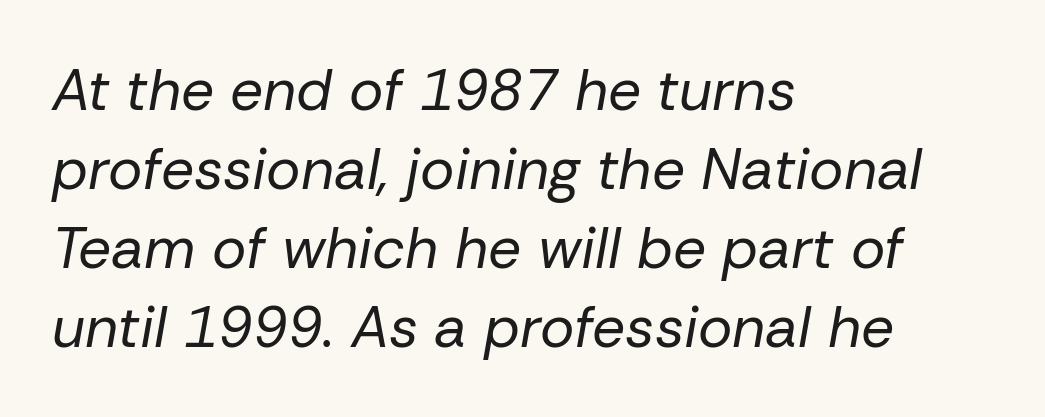
{"italic": "yes", "lean": "right", "slant_degrees": 10, "bold": "no", "weight": "regular", "width": "normal", "stroke_contrast": "low", "x_height": "medium", "monospaced": "no", "underline": "no", "align": "left", "line_spacing": "normal", "line_spacing_ratio": 1.36, "letter_spacing": "normal", "letter_spacing_em": 0.0, "glyph_px": 58}
